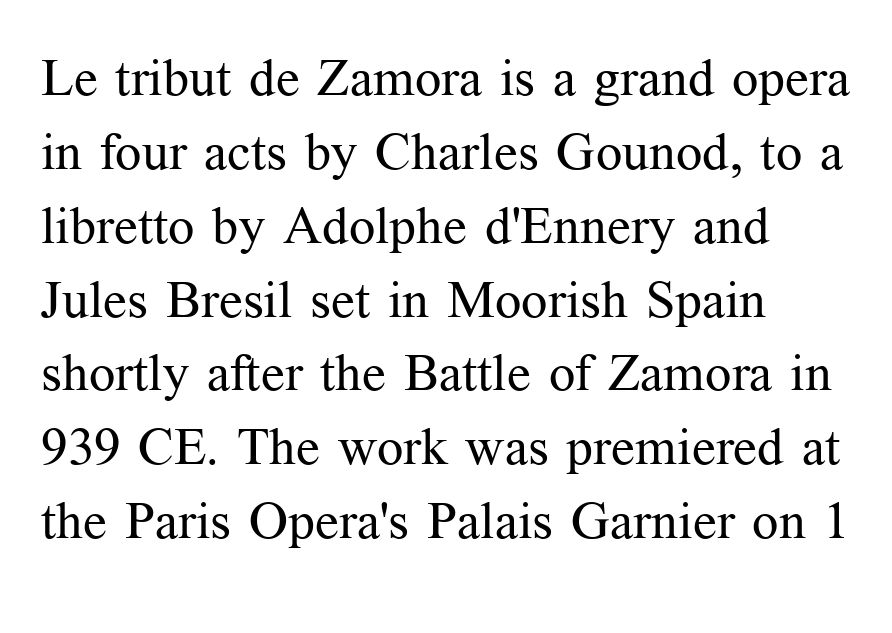
{"serif": "yes", "italic": "no", "bold": "no", "weight": "regular", "width": "normal", "stroke_contrast": "medium", "x_height": "medium", "monospaced": "no", "underline": "no", "align": "left", "line_spacing": "normal", "line_spacing_ratio": 1.42, "letter_spacing": "normal", "letter_spacing_em": 0.0, "glyph_px": 52}
